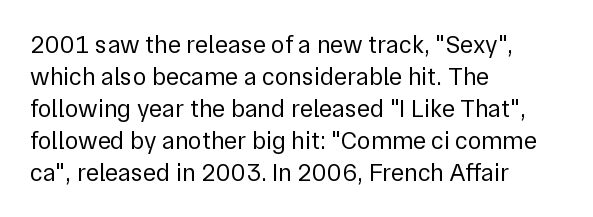
The image shows 25 px text type, upright; set left-aligned, normal line spacing (1.28x), normal letter spacing, not underlined.
